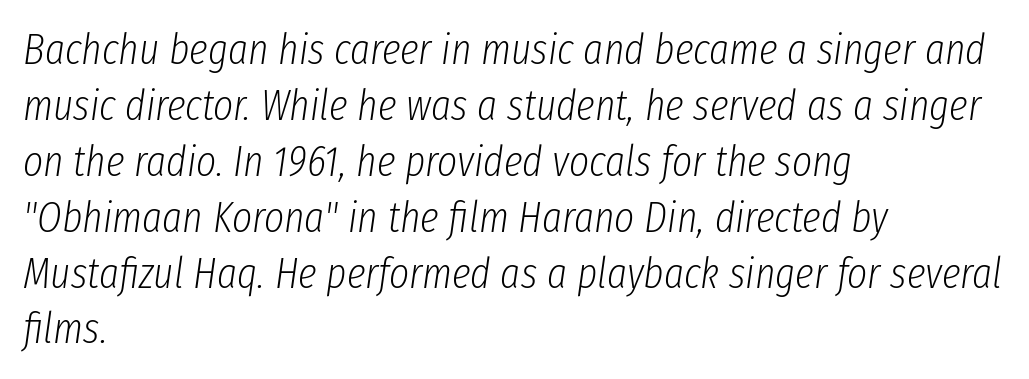
Q: Is the text bold? A: No.
Q: Is the text italic (slanted)? A: Yes, it leans right by about 8 degrees.
Q: Is the text underlined? A: No.
Q: How is the paragraph aligned? A: Left-aligned.
Q: Is the spacing between letters normal or unusually wide? A: Normal.
Q: Is the spacing between lines tight, normal or loose? A: Normal.
Q: Width (condensed, normal, or wide)? A: Condensed.
Q: Stroke contrast? A: Low.
Q: x-height? A: Medium.
Q: Monospaced? A: No.
